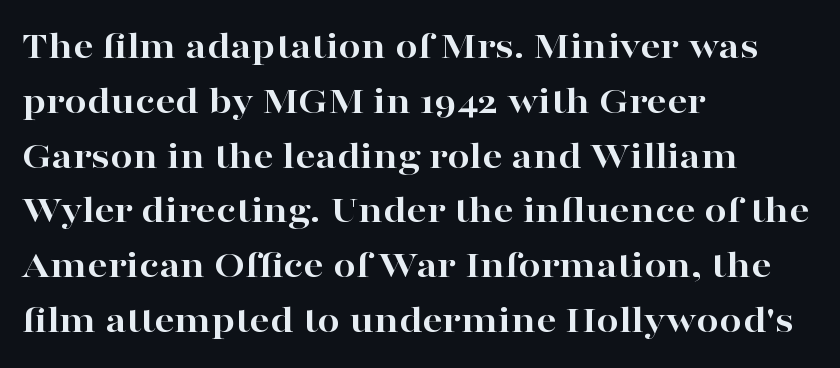
Q: Is the text bold? A: Yes.
Q: Is the text italic (slanted)? A: No, it is upright.
Q: Is the typeface a serif or a sans-serif typeface? A: Serif.
Q: Is the text underlined? A: No.
Q: How is the paragraph aligned? A: Left-aligned.
Q: Is the spacing between letters normal or unusually wide? A: Normal.
Q: Is the spacing between lines tight, normal or loose? A: Normal.
Q: Width (condensed, normal, or wide)? A: Wide.
Q: Stroke contrast? A: High.
Q: x-height? A: Medium.
Q: Monospaced? A: No.
